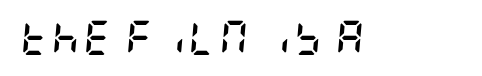
Q: Is the text bold? A: Yes.
Q: Is the text italic (slanted)? A: Yes, it leans right by about 5 degrees.
Q: Is the text underlined? A: No.
Q: Width (condensed, normal, or wide)? A: Condensed.
Q: Stroke contrast? A: Low.
Q: x-height? A: Large.
